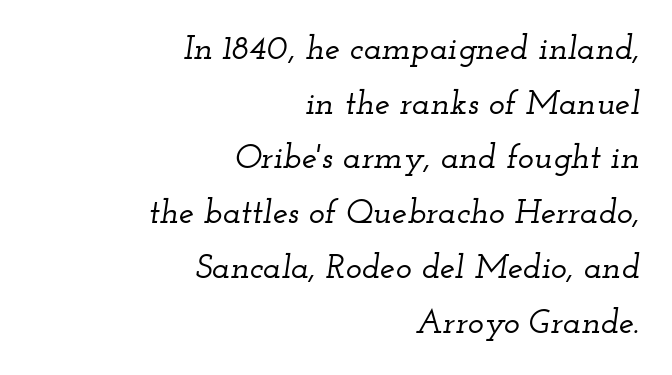
The image shows 34 px wide serif type, italic (leaning right); set right-aligned, normal line spacing (1.61x), normal letter spacing, not underlined; low stroke contrast and a small x-height.
